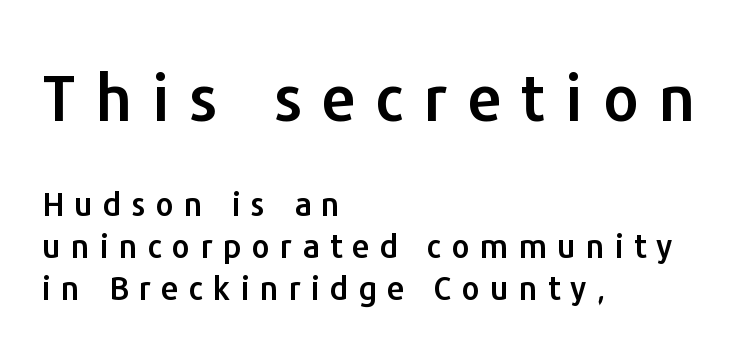
{"serif": "no", "italic": "no", "width": "normal", "stroke_contrast": "low", "x_height": "medium", "monospaced": "no", "underline": "no", "align": "left", "line_spacing": "normal", "line_spacing_ratio": 1.32, "letter_spacing": "wide", "letter_spacing_em": 0.32, "larger_block": "first", "size_ratio": 1.97, "glyph_px": 63}
